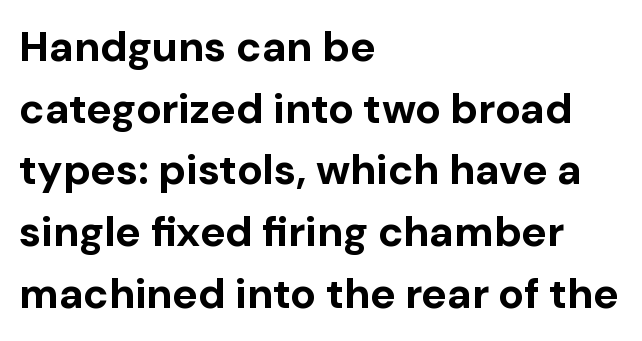
The image shows 42 px bold sans-serif type, upright; set left-aligned, normal line spacing (1.47x), normal letter spacing, not underlined; low stroke contrast and a medium x-height.
